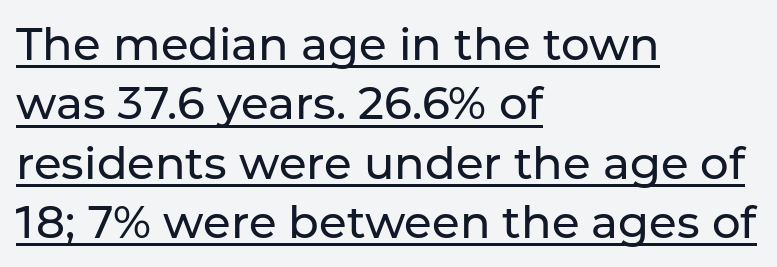
The image shows 45 px regular-weight sans-serif type, upright; set left-aligned, normal line spacing (1.32x), normal letter spacing, underlined; low stroke contrast and a medium x-height.
